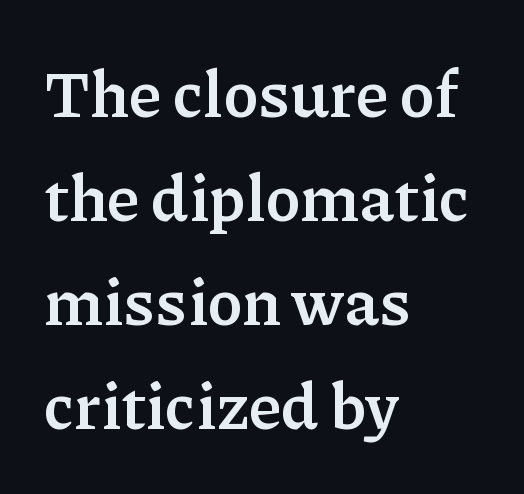
You could not count columns in this text — the font is proportionally spaced. Note: serifs present on the glyphs. No extra tracking has been applied to these lines. Strokes here are thick enough to call this a true bold. Interline gaps are of average width in this sample. Caption: multi-line text, flush left, ragged right.
